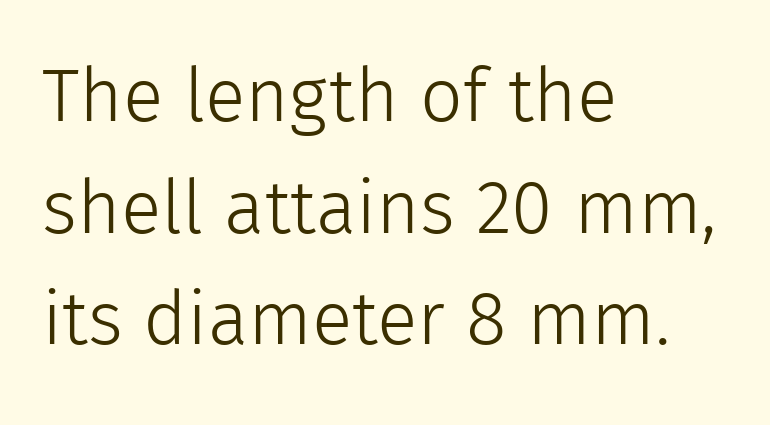
Stems and bowls with no extra thickness — not bold. The designer left line spacing at the default. Note the varied advance widths — an 'i' is clearly narrower than an 'm'. Letters rest on an invisible, unmarked baseline.
